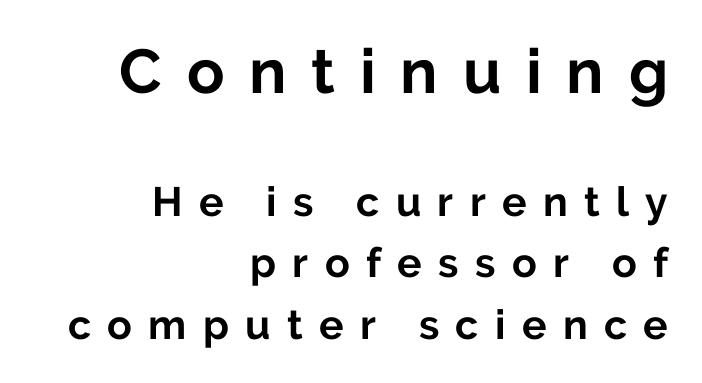
Font category for this specimen: sans-serif. Which of the two is more prominent by size? The first, at the top. Inter-character spacing is expanded well beyond the font's built-in metrics. Descenders are the only things crossing below the line. Right-aligned paragraph, ragged on the left.
